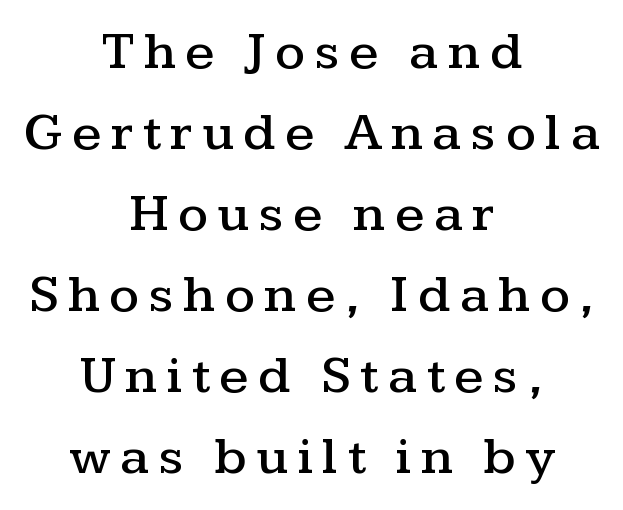
The specimen reads as upright at a glance. The lines in this sample share a center point and differ in where they start and stop. Is there much room between lines? A standard amount, neither cramped nor airy. Note the varied advance widths — an 'i' is clearly narrower than an 'm'. The glyphs are unaccompanied by any horizontal stroke below them. This is serif lettering, the kind often seen in printed books.
